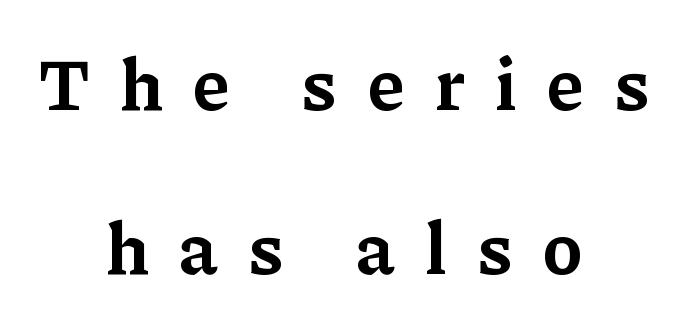
{"serif": "yes", "italic": "no", "bold": "yes", "weight": "bold", "width": "normal", "stroke_contrast": "low", "x_height": "medium", "monospaced": "no", "underline": "no", "align": "center", "line_spacing": "loose", "line_spacing_ratio": 2.21, "letter_spacing": "wide", "letter_spacing_em": 0.41, "glyph_px": 74}
